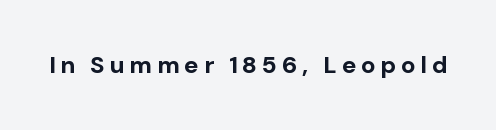
The letterforms stand isolated, each surrounded by extra space. A typesetter would mark this as roman, not italic. Bare-footed words on every line. Weight: bold.
